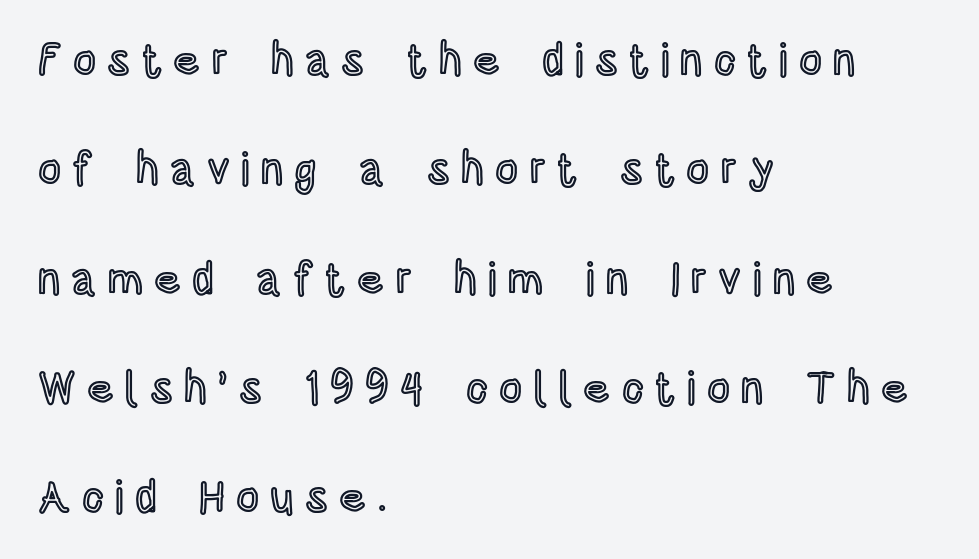
This is the regular roman posture of the typeface. Each letter keeps its own natural width here, so spacing adapts to shape. Layout note: lines flush left. One glance says open: line gaps are wider than usual. The gap between lines stays unmarked.
